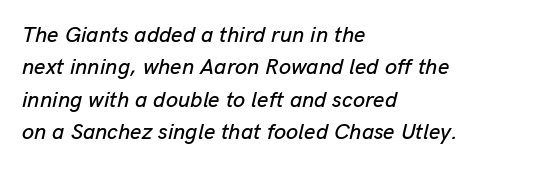
The image shows 22 px text type, italic (leaning right); set left-aligned, normal line spacing (1.47x), normal letter spacing, not underlined.
